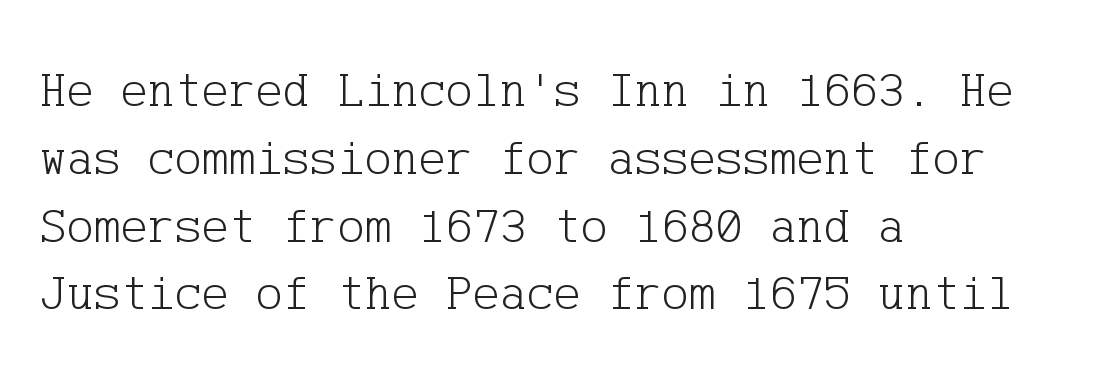
The image shows 51 px light serif type, upright; set left-aligned, normal line spacing (1.33x), normal letter spacing, not underlined; low stroke contrast and a medium x-height.
